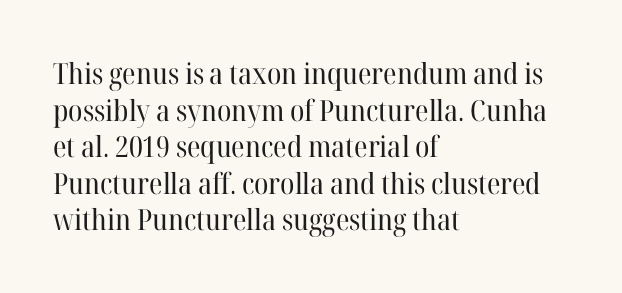
Q: Is the text bold? A: No.
Q: Is the text italic (slanted)? A: No, it is upright.
Q: Is the typeface a serif or a sans-serif typeface? A: Serif.
Q: Is the text underlined? A: No.
Q: How is the paragraph aligned? A: Left-aligned.
Q: Is the spacing between letters normal or unusually wide? A: Normal.
Q: Is the spacing between lines tight, normal or loose? A: Normal.
Q: Width (condensed, normal, or wide)? A: Normal.
Q: Stroke contrast? A: High.
Q: x-height? A: Medium.
Q: Monospaced? A: No.
